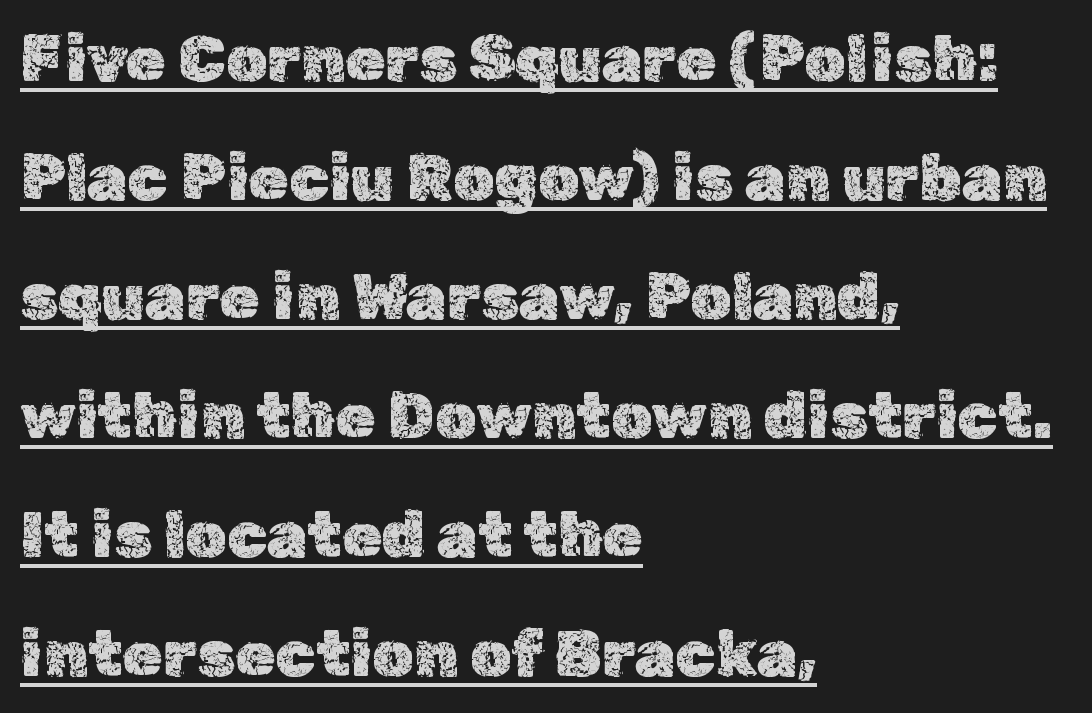
Q: Is the text italic (slanted)? A: No, it is upright.
Q: Is the text underlined? A: Yes.
Q: How is the paragraph aligned? A: Left-aligned.
Q: Is the spacing between letters normal or unusually wide? A: Normal.
Q: Width (condensed, normal, or wide)? A: Normal.
Q: x-height? A: Medium.
Q: Monospaced? A: No.
